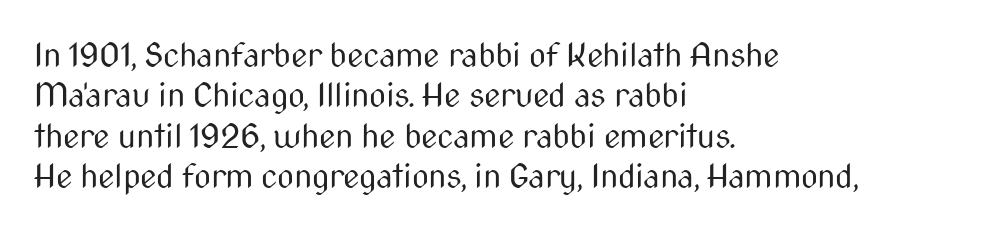
The image shows 33 px regular-weight, condensed sans-serif type, upright; set left-aligned, line spacing 1.22x, normal letter spacing, not underlined; medium stroke contrast and a medium x-height.
